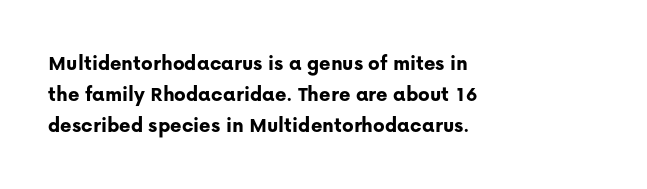
In CSS terms this would be text-align: left. Baseline-to-baseline distance is the conventional proportion of letter height. Notice how the stems are strictly vertical — no italics here. The space beneath each line is pristine and unruled. Spacing between characters is what you'd get straight out of the box. The passage shown is emphatically bold.
